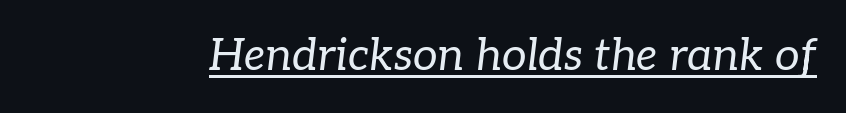
{"serif": "yes", "italic": "yes", "lean": "right", "slant_degrees": 7, "bold": "no", "weight": "regular", "width": "normal", "stroke_contrast": "low", "x_height": "medium", "monospaced": "no", "underline": "yes", "letter_spacing": "normal", "letter_spacing_em": 0.0, "glyph_px": 44}
